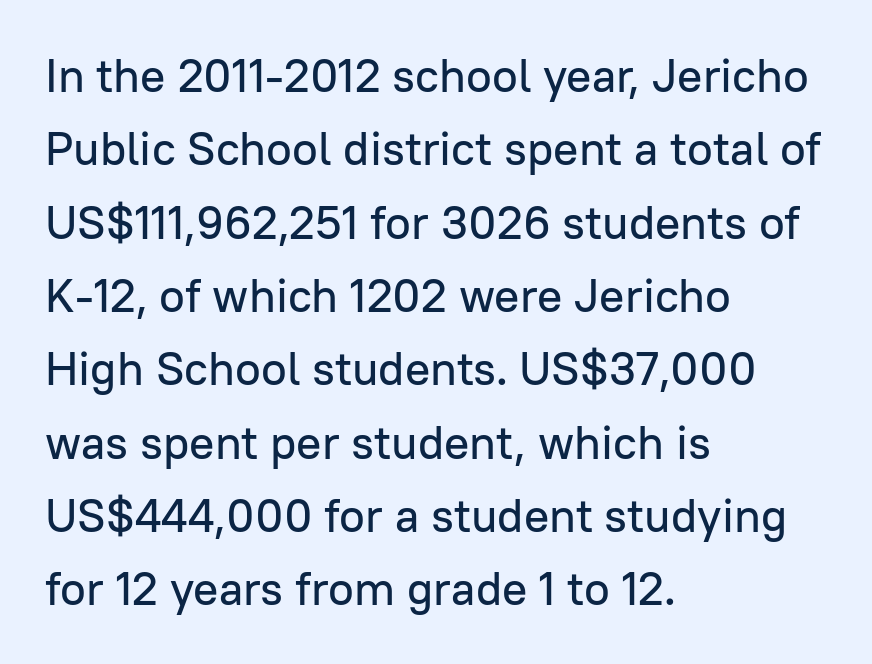
Q: Is the text italic (slanted)? A: No, it is upright.
Q: Is the typeface a serif or a sans-serif typeface? A: Sans-serif.
Q: Is the text underlined? A: No.
Q: How is the paragraph aligned? A: Left-aligned.
Q: Is the spacing between letters normal or unusually wide? A: Normal.
Q: Is the spacing between lines tight, normal or loose? A: Normal.
Q: Width (condensed, normal, or wide)? A: Normal.
Q: Stroke contrast? A: Low.
Q: x-height? A: Medium.
Q: Monospaced? A: No.
